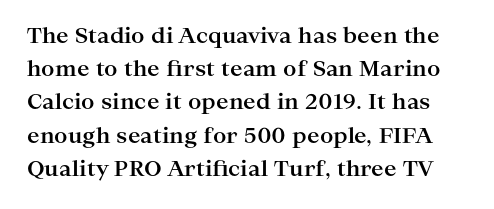
If you measured baseline to baseline, you'd find a middling distance. When letters stand straight like this, we call the style roman or upright. Letters rest on an invisible, unmarked baseline. Tracking here is standard; glyphs follow each other at the usual distance. Weight check: bold — yes, fully.
